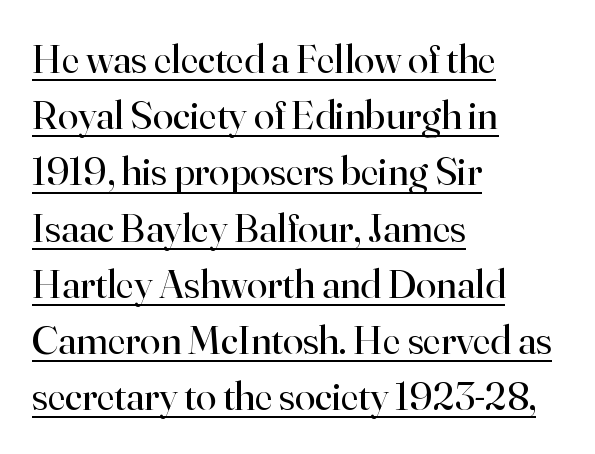
The image shows 41 px regular-weight serif type, upright; set left-aligned, normal line spacing (1.37x), normal letter spacing, underlined; high stroke contrast and a small x-height.
